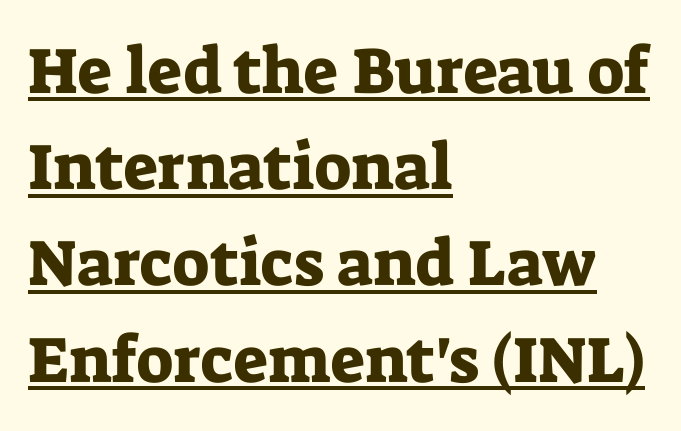
{"serif": "yes", "italic": "no", "width": "normal", "stroke_contrast": "low", "x_height": "medium", "monospaced": "no", "underline": "yes", "align": "left", "line_spacing": "normal", "line_spacing_ratio": 1.48, "letter_spacing": "normal", "letter_spacing_em": 0.0, "glyph_px": 65}
